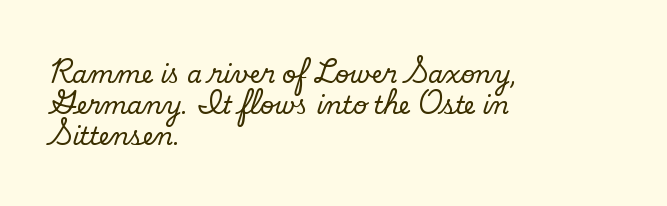
Q: Is the text bold? A: No.
Q: Is the text underlined? A: No.
Q: How is the paragraph aligned? A: Left-aligned.
Q: Is the spacing between letters normal or unusually wide? A: Normal.
Q: Is the spacing between lines tight, normal or loose? A: Normal.
